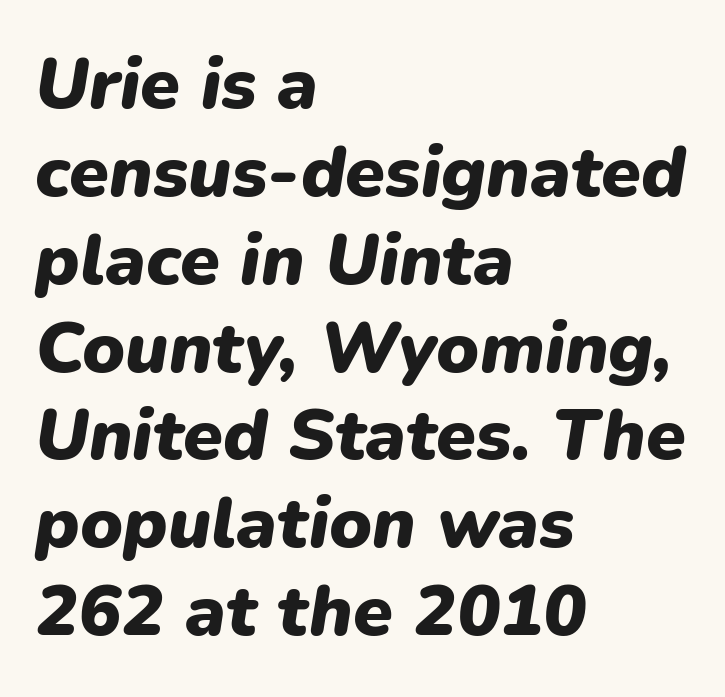
{"italic": "yes", "lean": "right", "slant_degrees": 9, "bold": "yes", "weight": "heavy", "width": "normal", "stroke_contrast": "low", "x_height": "medium", "monospaced": "no", "underline": "no", "align": "left", "line_spacing_ratio": 1.22, "letter_spacing": "normal", "letter_spacing_em": 0.0, "glyph_px": 72}
